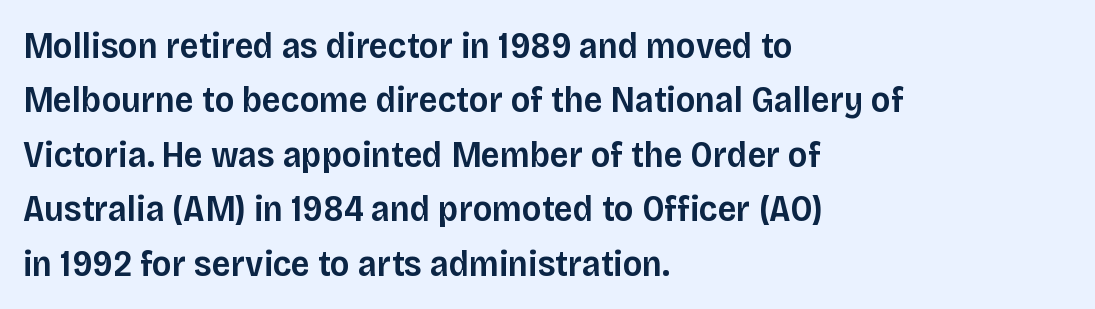
The image shows 37 px semibold sans-serif type, upright; set left-aligned, normal line spacing (1.47x), normal letter spacing, not underlined; low stroke contrast and a large x-height.
